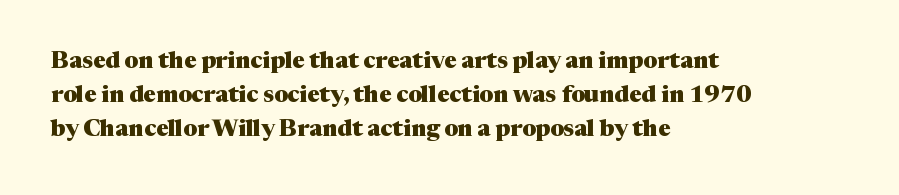
The strip under each line holds only bare page. How are the letters spaced? Ordinarily, with no added tracking. Line spacing here is normal. This rendering uses left alignment, leaving the right contour irregular. When letters stand straight like this, we call the style roman or upright. The rendering uses a bold face; every stroke is thick and dark.
